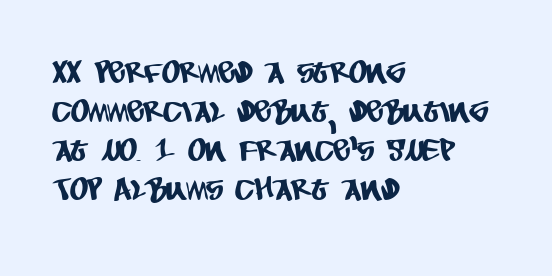
{"serif": "no", "width": "condensed", "stroke_contrast": "low", "x_height": "large", "monospaced": "no", "underline": "no", "align": "left", "line_spacing": "normal", "line_spacing_ratio": 1.26, "letter_spacing": "normal", "letter_spacing_em": 0.0, "glyph_px": 31}
